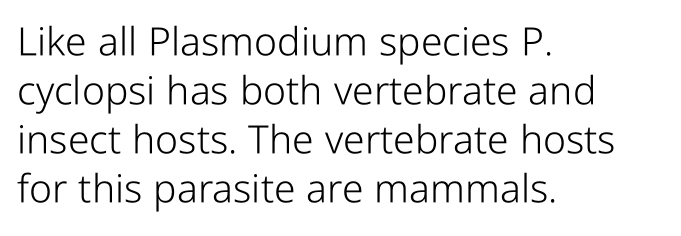
{"serif": "no", "italic": "no", "bold": "no", "weight": "light", "width": "condensed", "stroke_contrast": "low", "x_height": "medium", "monospaced": "no", "underline": "no", "align": "left", "line_spacing": "normal", "line_spacing_ratio": 1.26, "letter_spacing": "normal", "letter_spacing_em": 0.0, "glyph_px": 39}
